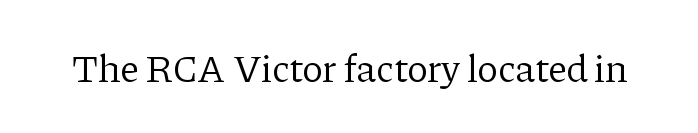
The image shows 39 px regular-weight serif type, upright; set normal letter spacing, not underlined; low stroke contrast and a medium x-height.
